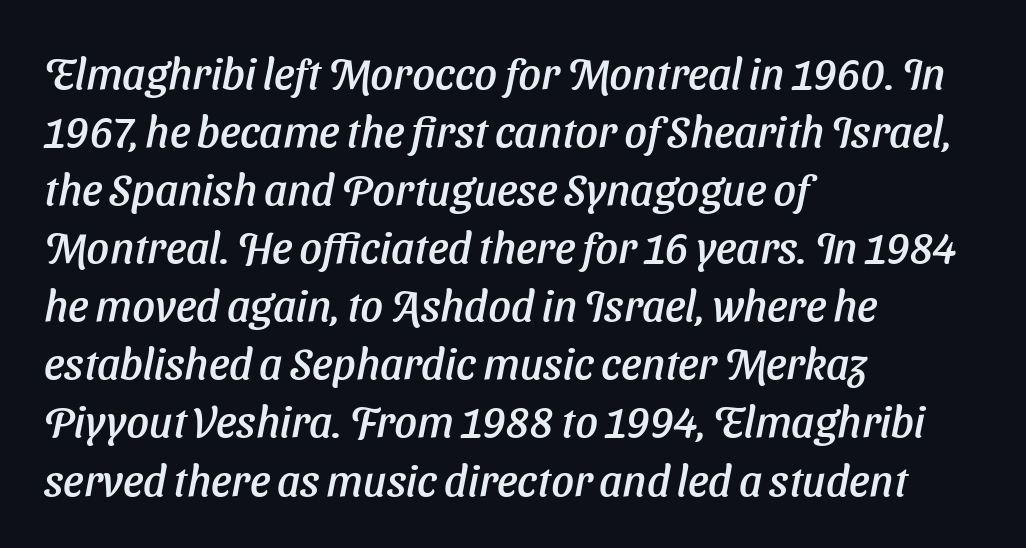
{"italic": "yes", "lean": "right", "slant_degrees": 11, "width": "normal", "stroke_contrast": "low", "x_height": "medium", "monospaced": "no", "underline": "no", "align": "left", "line_spacing": "normal", "line_spacing_ratio": 1.32, "letter_spacing": "normal", "letter_spacing_em": 0.0, "glyph_px": 44}
